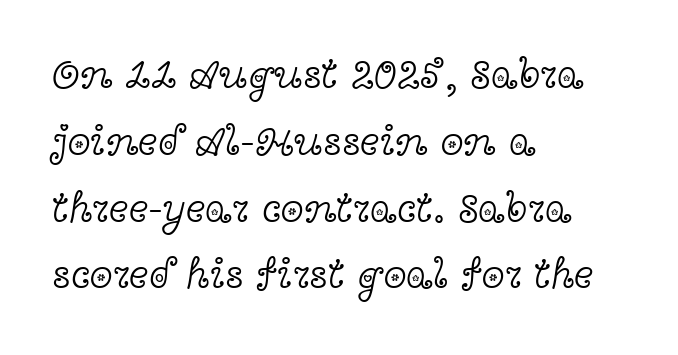
{"serif": "yes", "bold": "no", "weight": "light", "width": "wide", "x_height": "medium", "monospaced": "no", "underline": "no", "align": "left", "line_spacing": "normal", "line_spacing_ratio": 1.59, "letter_spacing": "normal", "letter_spacing_em": 0.0, "glyph_px": 42}
